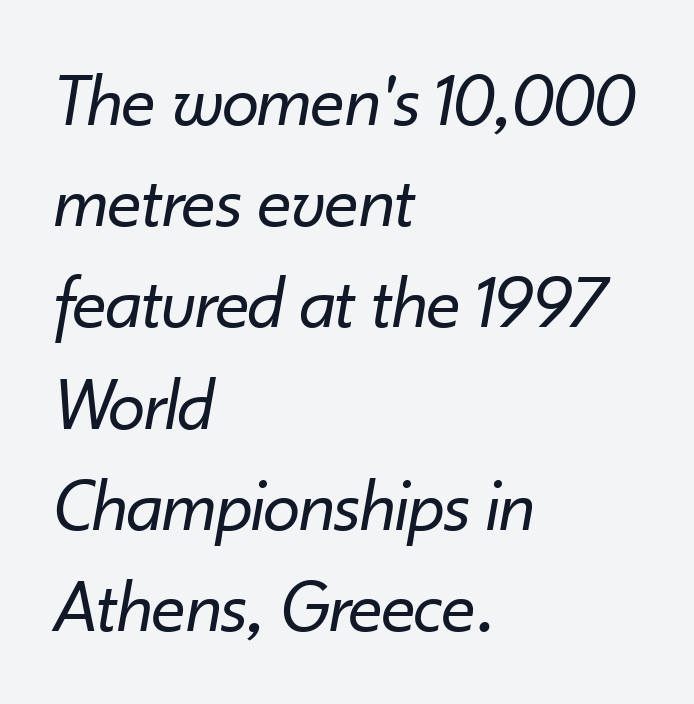
The image shows 75 px regular-weight type, italic (leaning right); set left-aligned, normal line spacing (1.35x), normal letter spacing, not underlined; low stroke contrast and a small x-height.
